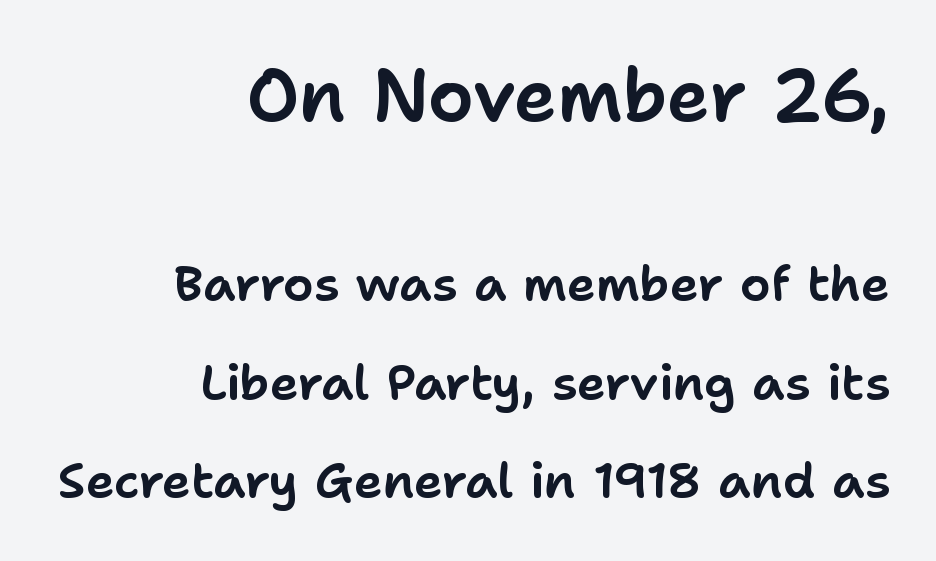
Q: Is the text italic (slanted)? A: No, it is upright.
Q: Is the typeface a serif or a sans-serif typeface? A: Sans-serif.
Q: Is the text underlined? A: No.
Q: How is the paragraph aligned? A: Right-aligned.
Q: Is the spacing between letters normal or unusually wide? A: Normal.
Q: Is the spacing between lines tight, normal or loose? A: Loose.
Q: Which block of text is set in a larger size, the first (top) or the second (bottom)? A: The first (top) one.
Q: Width (condensed, normal, or wide)? A: Normal.
Q: Stroke contrast? A: Low.
Q: x-height? A: Medium.
Q: Monospaced? A: No.
